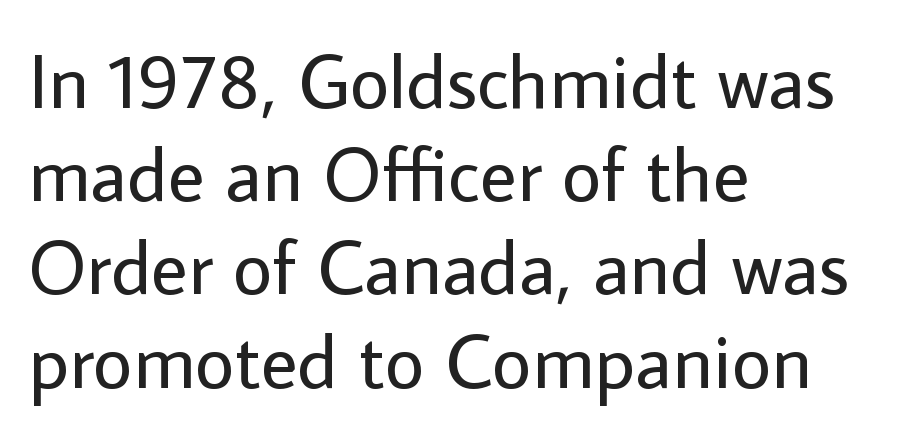
{"serif": "no", "italic": "no", "bold": "no", "weight": "regular", "width": "normal", "stroke_contrast": "low", "x_height": "medium", "monospaced": "no", "underline": "no", "align": "left", "line_spacing_ratio": 1.21, "letter_spacing": "normal", "letter_spacing_em": 0.0, "glyph_px": 77}
